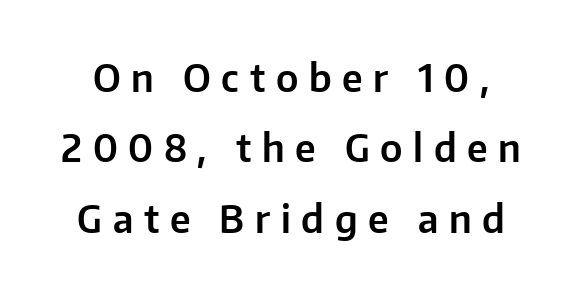
{"serif": "no", "italic": "no", "width": "normal", "stroke_contrast": "low", "x_height": "medium", "monospaced": "no", "underline": "no", "line_spacing_ratio": 1.85, "letter_spacing": "wide", "letter_spacing_em": 0.28, "glyph_px": 38}
